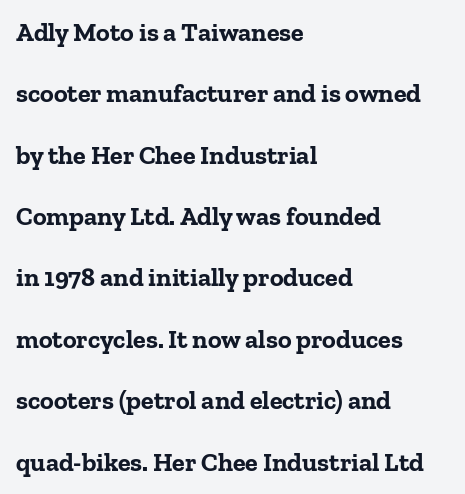
Q: Is the text bold? A: Yes.
Q: Is the text italic (slanted)? A: No, it is upright.
Q: Is the text underlined? A: No.
Q: How is the paragraph aligned? A: Left-aligned.
Q: Is the spacing between letters normal or unusually wide? A: Normal.
Q: Is the spacing between lines tight, normal or loose? A: Loose.
